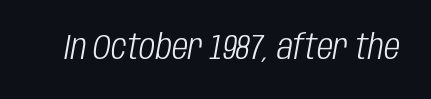
{"italic": "yes", "lean": "right", "slant_degrees": 10, "bold": "no", "weight": "light", "width": "condensed", "stroke_contrast": "low", "x_height": "large", "monospaced": "no", "underline": "no", "letter_spacing": "normal", "letter_spacing_em": 0.0, "glyph_px": 35}
